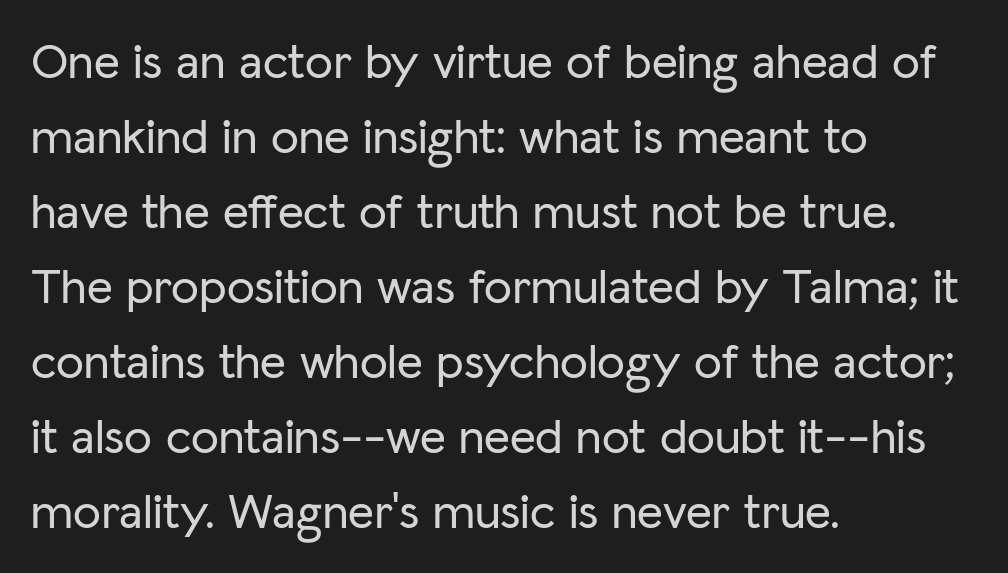
{"serif": "no", "italic": "no", "width": "normal", "stroke_contrast": "low", "x_height": "medium", "monospaced": "no", "underline": "no", "align": "left", "line_spacing": "normal", "line_spacing_ratio": 1.5, "letter_spacing": "normal", "letter_spacing_em": 0.0, "glyph_px": 50}
